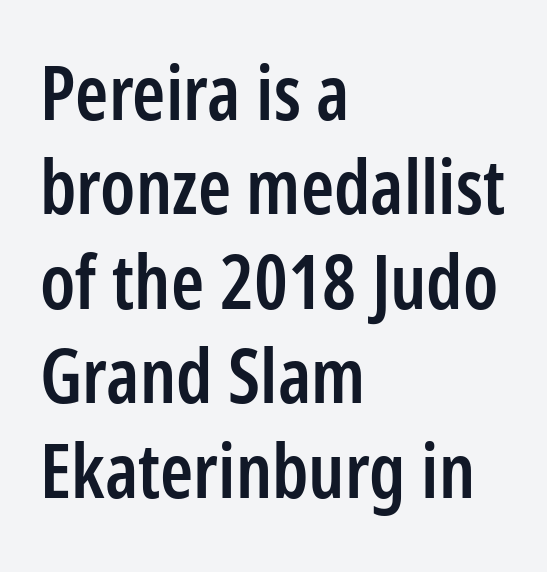
There is no visible air inserted between adjacent glyphs. A roman cut, with each character standing at attention. The passage shown is typeset with a sans-serif family. The face used here is proportionally spaced, like ordinary book or web type.
